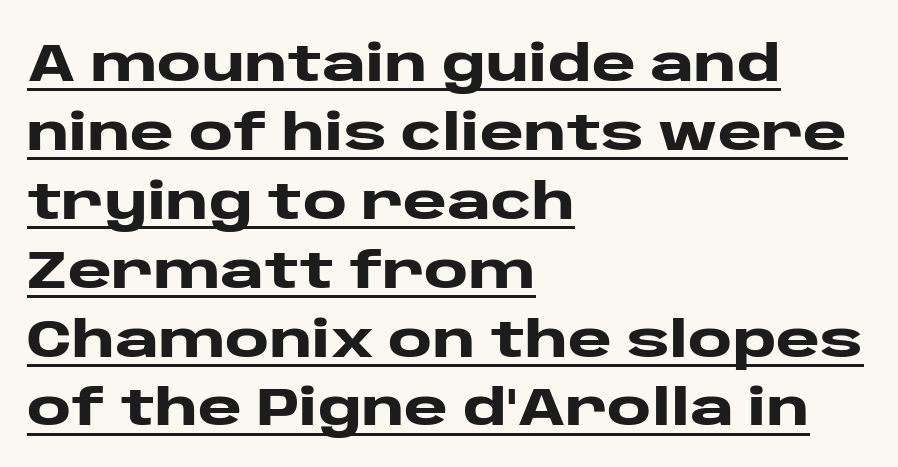
The face used here is proportionally spaced, like ordinary book or web type. If you drew a line through each stem, it would be perfectly vertical. The font is running at its bold setting. Descenders here cross a horizontal rule under the line. What stands out about the letter spacing? Nothing — it is the standard amount.
